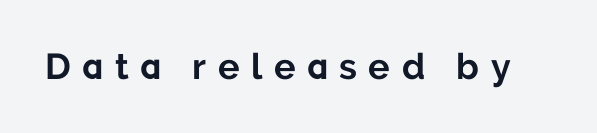
A bare baseline throughout the passage. Posture: upright roman. The passage shown has open, widely tracked lettering throughout. Does the type have serifs? No, each stem ends abruptly.
